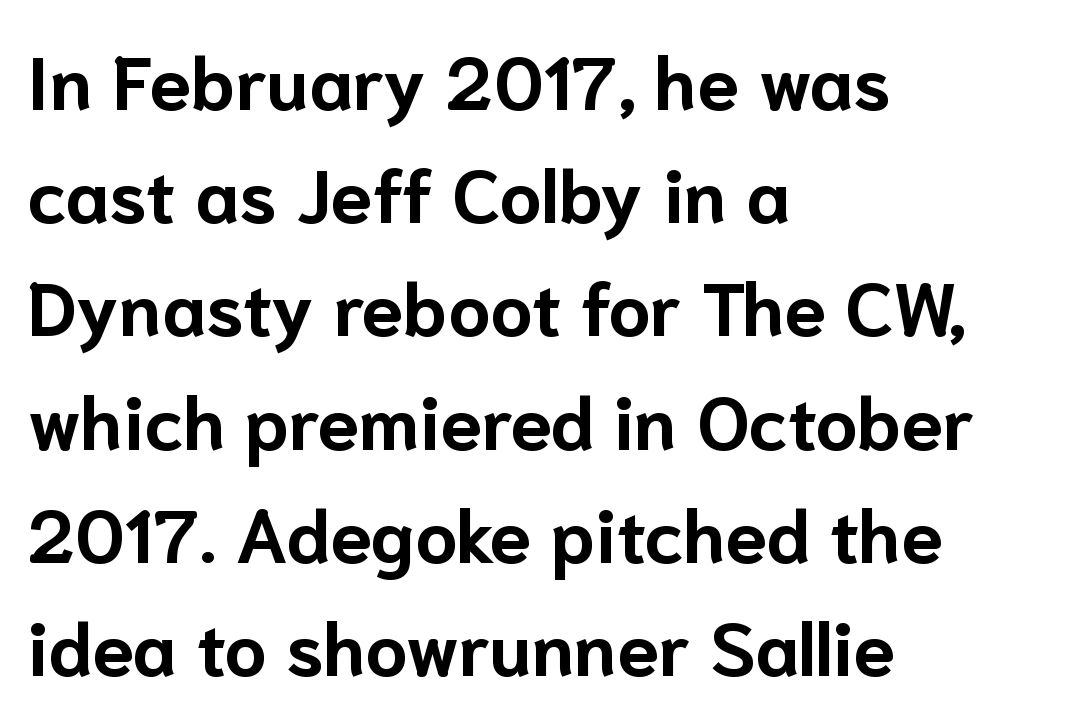
The passage shown is typed in a proportional face where columns would drift. Inter-character spacing is left at the font's built-in metrics. The letters are bold, with thick, heavy strokes. Nope, not italic — everything's standing straight.
